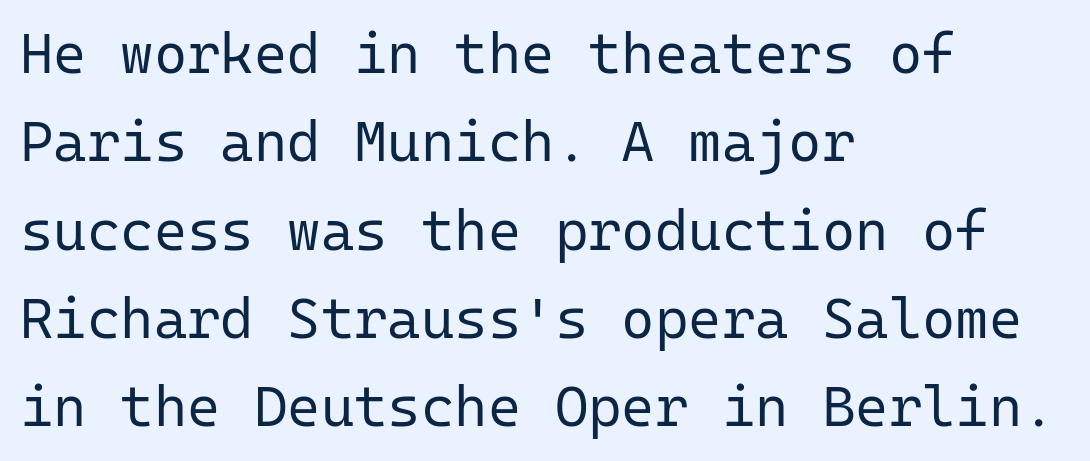
All the whitespace from short lines collects on the right. Is this a sans? Yes — the strokes have no serifs. The area under the type is left untouched. The passage shown has conventional tracking throughout. Each stroke keeps to a modest, everyday thickness or less.
